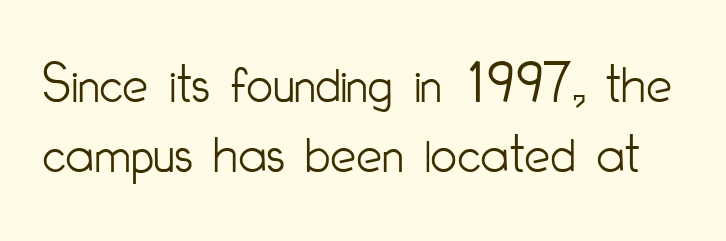
Q: Is the text bold? A: No.
Q: Is the text italic (slanted)? A: No, it is upright.
Q: Is the typeface a serif or a sans-serif typeface? A: Sans-serif.
Q: Is the text underlined? A: No.
Q: Is the spacing between letters normal or unusually wide? A: Normal.
Q: Width (condensed, normal, or wide)? A: Condensed.
Q: Stroke contrast? A: Low.
Q: x-height? A: Small.
Q: Monospaced? A: No.
